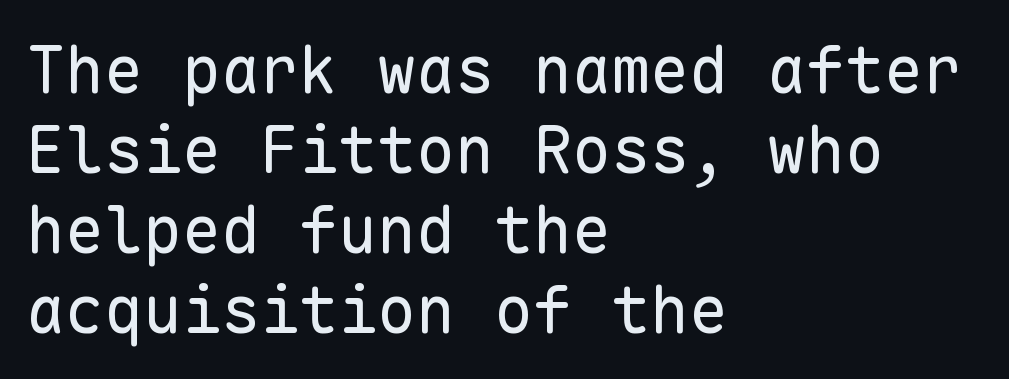
The image shows 65 px regular-weight sans-serif type, upright, monospaced; set left-aligned, line spacing 1.23x, normal letter spacing, not underlined; low stroke contrast and a medium x-height.
